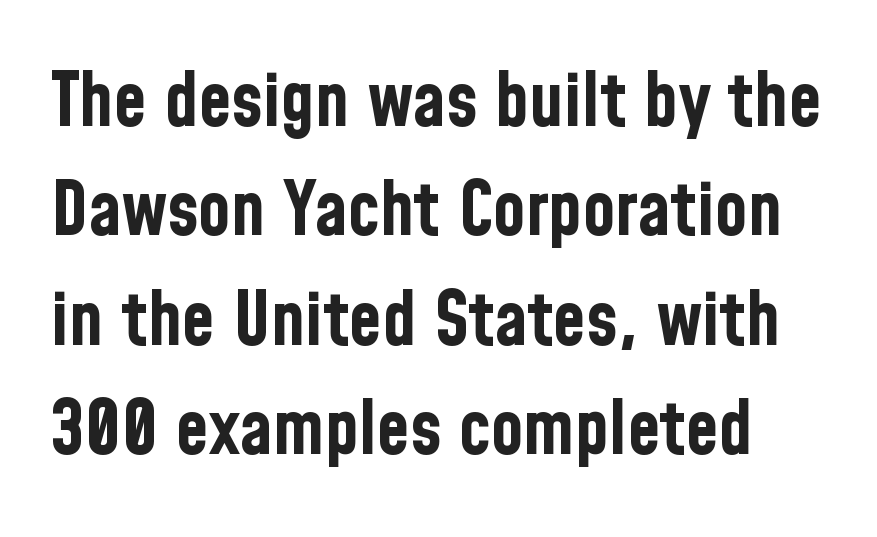
{"serif": "no", "italic": "no", "bold": "yes", "weight": "bold", "width": "condensed", "stroke_contrast": "low", "x_height": "medium", "monospaced": "no", "underline": "no", "line_spacing": "normal", "line_spacing_ratio": 1.46, "letter_spacing": "normal", "letter_spacing_em": 0.0, "glyph_px": 75}
